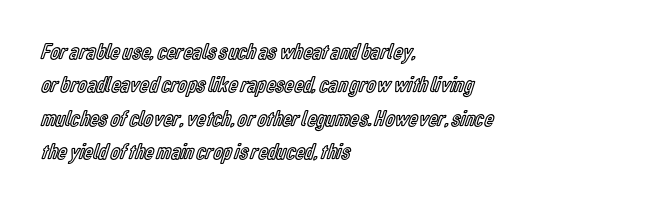
{"underline": "no", "align": "left", "line_spacing": "normal", "line_spacing_ratio": 1.45, "letter_spacing": "normal", "letter_spacing_em": 0.0, "glyph_px": 23}
